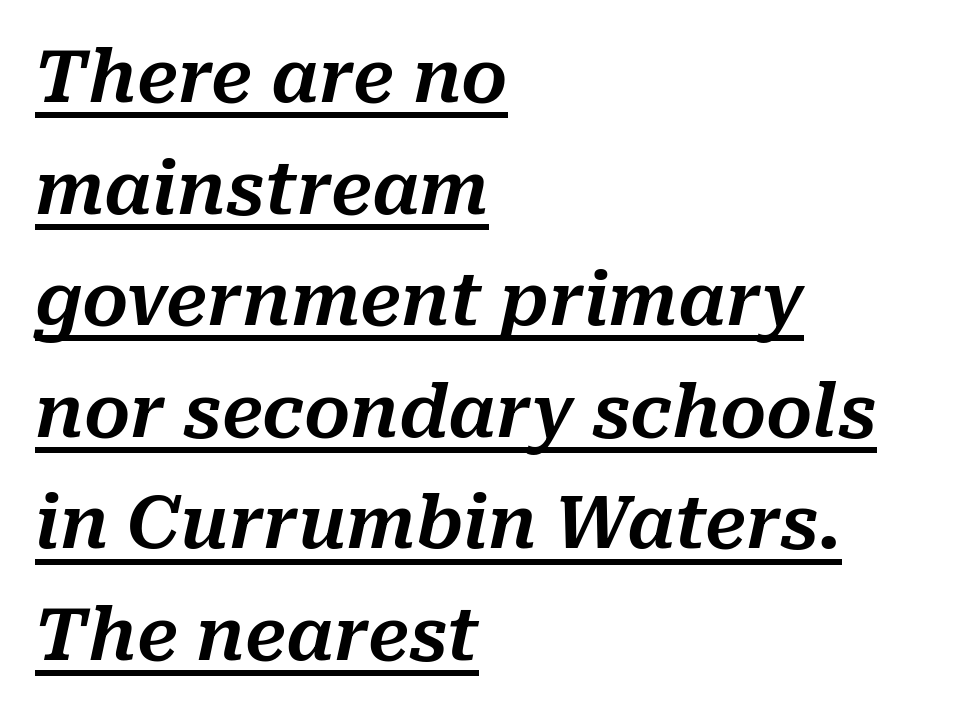
Q: Is the text italic (slanted)? A: Yes, it leans right by about 10 degrees.
Q: Is the text underlined? A: Yes.
Q: How is the paragraph aligned? A: Left-aligned.
Q: Is the spacing between letters normal or unusually wide? A: Normal.
Q: Is the spacing between lines tight, normal or loose? A: Normal.
Q: Width (condensed, normal, or wide)? A: Normal.
Q: Stroke contrast? A: Medium.
Q: x-height? A: Medium.
Q: Monospaced? A: No.
